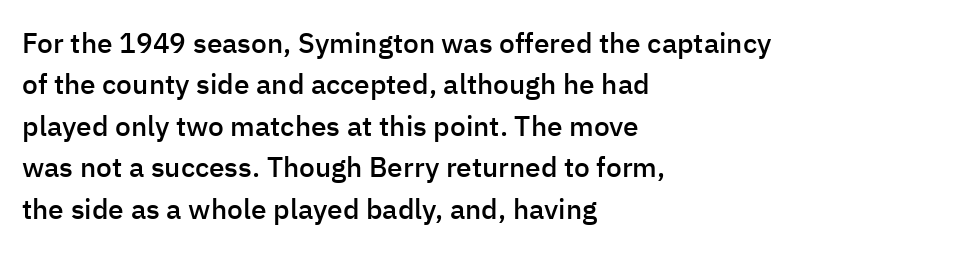
{"serif": "no", "italic": "no", "bold": "semi", "weight": "semibold", "width": "normal", "stroke_contrast": "low", "x_height": "medium", "monospaced": "no", "underline": "no", "align": "left", "line_spacing": "normal", "line_spacing_ratio": 1.48, "letter_spacing": "normal", "letter_spacing_em": 0.0, "glyph_px": 28}
